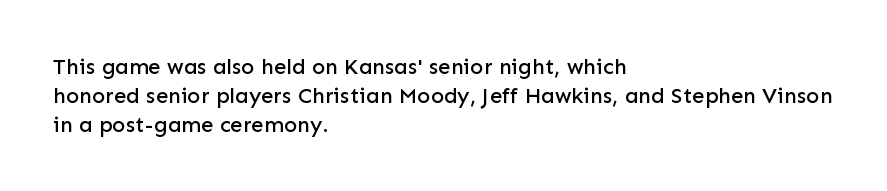
Q: Is the text italic (slanted)? A: No, it is upright.
Q: Is the text underlined? A: No.
Q: How is the paragraph aligned? A: Left-aligned.
Q: Is the spacing between letters normal or unusually wide? A: Normal.
Q: Is the spacing between lines tight, normal or loose? A: Normal.
